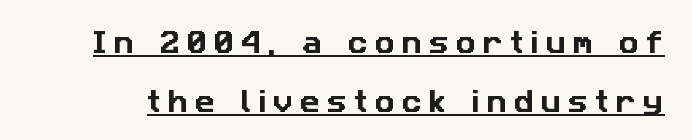
Q: Is the text underlined? A: Yes.
Q: Is the spacing between letters normal or unusually wide? A: Unusually wide.
Q: Is the spacing between lines tight, normal or loose? A: Loose.
